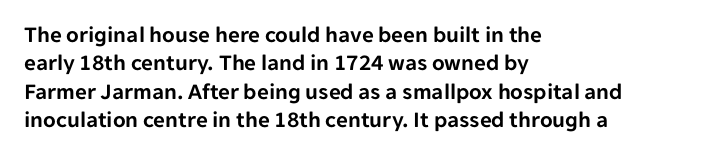
The image shows 23 px text type, upright; set left-aligned, line spacing 1.23x, normal letter spacing, not underlined.
